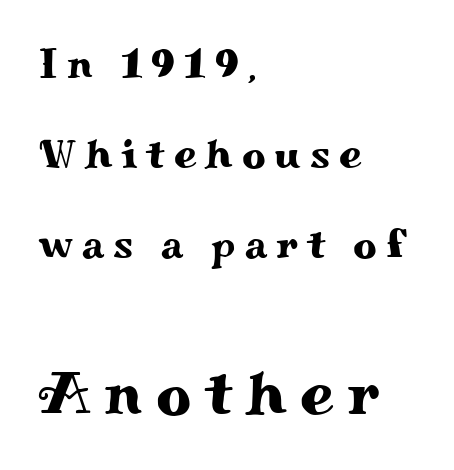
The image shows 61 px wide serif type, upright; set left-aligned, loose line spacing (2.19x), unusually wide letter spacing (+0.22 em), not underlined; the second (bottom) block is 1.49x larger; medium stroke contrast and a small x-height.
